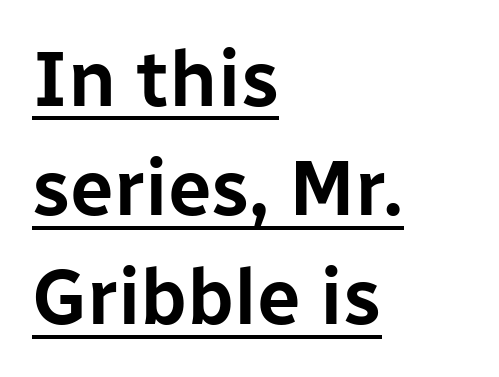
{"serif": "no", "italic": "no", "width": "normal", "stroke_contrast": "low", "x_height": "medium", "monospaced": "no", "underline": "yes", "align": "left", "line_spacing": "normal", "line_spacing_ratio": 1.4, "letter_spacing": "normal", "letter_spacing_em": 0.0, "glyph_px": 78}
